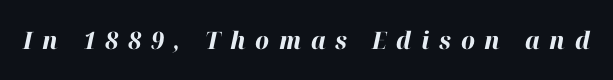
The image shows 24 px bold type, italic (leaning right); set unusually wide letter spacing (+0.4 em), not underlined.
